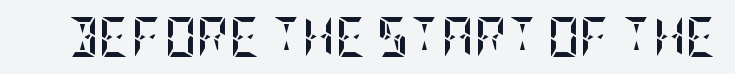
No extra tracking has been applied to these lines. You can tell it's not italic because the verticals are truly vertical. Students, this is bold: see how much ink each stroke carries. Each row of text sits above clean, open space.
